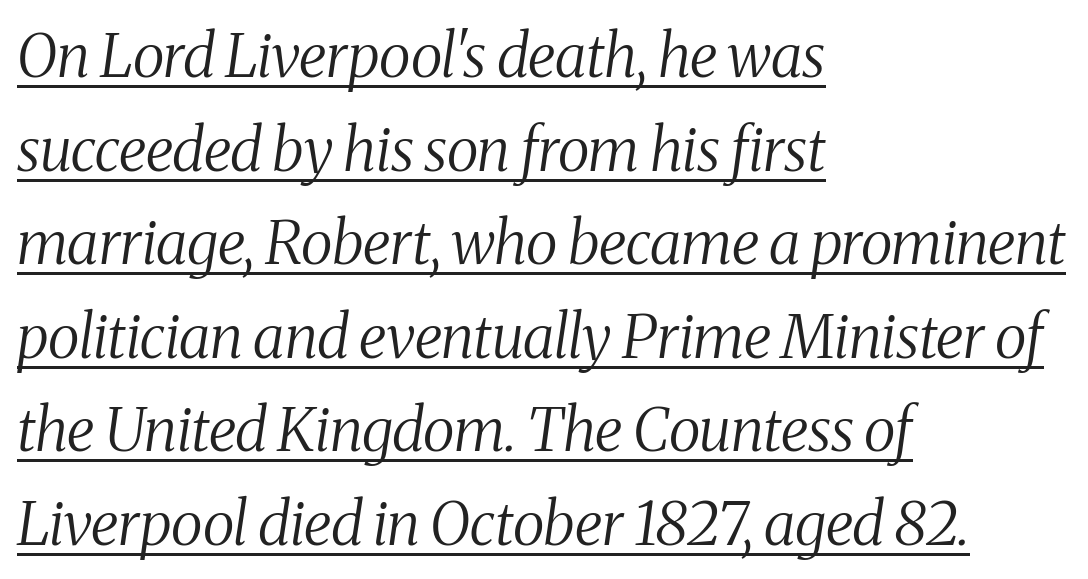
{"serif": "yes", "italic": "yes", "lean": "right", "slant_degrees": 8, "bold": "no", "weight": "regular", "width": "condensed", "stroke_contrast": "medium", "x_height": "medium", "monospaced": "no", "underline": "yes", "align": "left", "line_spacing": "normal", "line_spacing_ratio": 1.56, "letter_spacing": "normal", "letter_spacing_em": 0.0, "glyph_px": 60}
